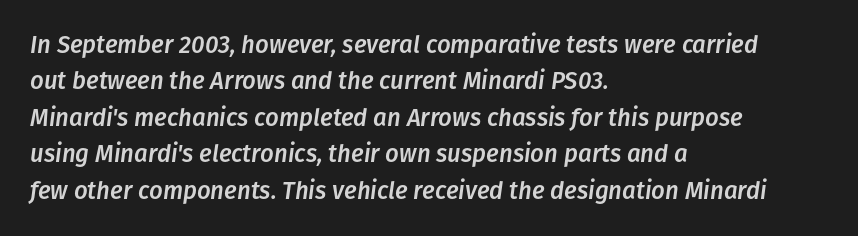
{"italic": "yes", "lean": "right", "slant_degrees": 8, "underline": "no", "align": "left", "line_spacing": "normal", "line_spacing_ratio": 1.52, "letter_spacing": "normal", "letter_spacing_em": 0.0, "glyph_px": 24}
